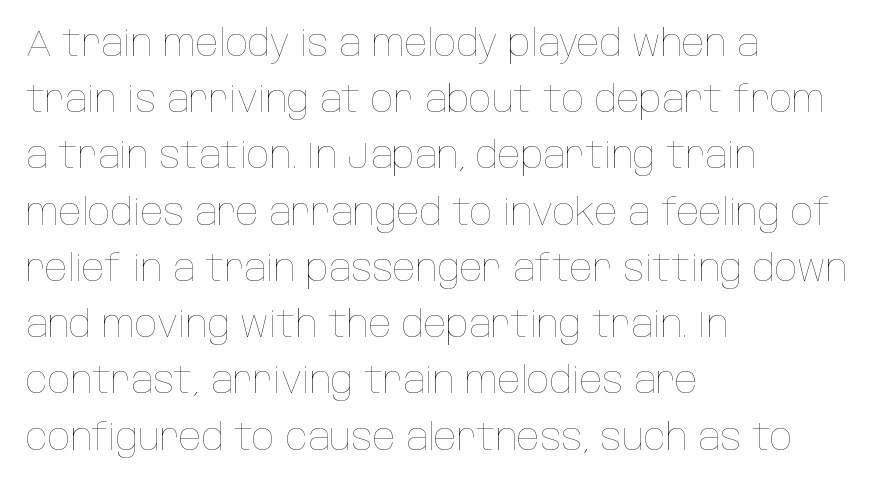
{"italic": "no", "bold": "no", "weight": "thin", "width": "condensed", "stroke_contrast": "low", "x_height": "large", "monospaced": "no", "underline": "no", "align": "left", "line_spacing": "normal", "line_spacing_ratio": 1.52, "letter_spacing": "normal", "letter_spacing_em": 0.0, "glyph_px": 37}
